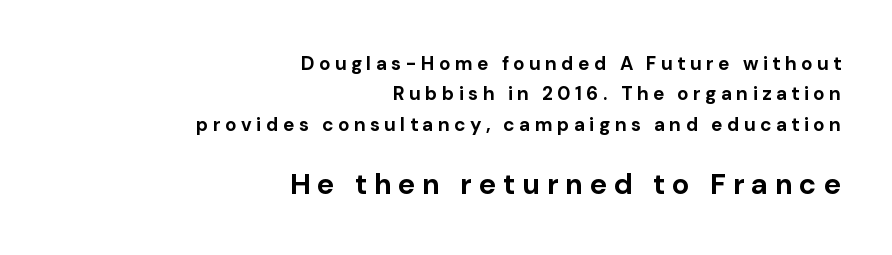
{"serif": "no", "italic": "no", "bold": "yes", "weight": "bold", "width": "normal", "stroke_contrast": "low", "x_height": "medium", "monospaced": "no", "underline": "no", "align": "right", "line_spacing": "normal", "line_spacing_ratio": 1.6, "letter_spacing": "wide", "letter_spacing_em": 0.23, "larger_block": "second", "size_ratio": 1.53, "glyph_px": 29}
